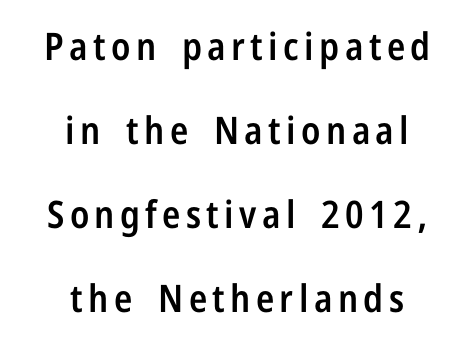
Just letters on the line, the space beneath them empty. Both edges are ragged and mirror each other, which tells us the setting is centered. Every character sits straight up, as roman type does. Weight: semibold (demi). Regarding leading, the lines here are spaced well apart. No feet cap the strokes, marking this as sans-serif type.
